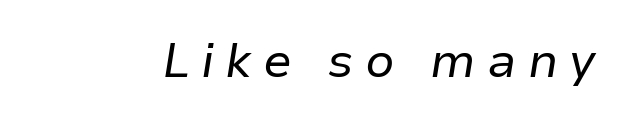
Observe the lean: these are italic letterforms. Tracking value appears strongly positive — letters spread wide. The letters advance in unequal steps, a hallmark of proportional type. The zone under the glyphs is completely vacant. A quiet, ordinary-to-light weight characterises the typeface.
